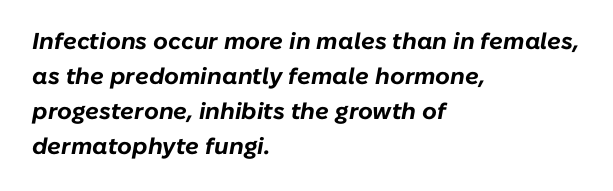
Q: Is the text bold? A: Yes.
Q: Is the text italic (slanted)? A: Yes, it leans right by about 10 degrees.
Q: Is the text underlined? A: No.
Q: How is the paragraph aligned? A: Left-aligned.
Q: Is the spacing between letters normal or unusually wide? A: Normal.
Q: Is the spacing between lines tight, normal or loose? A: Normal.
